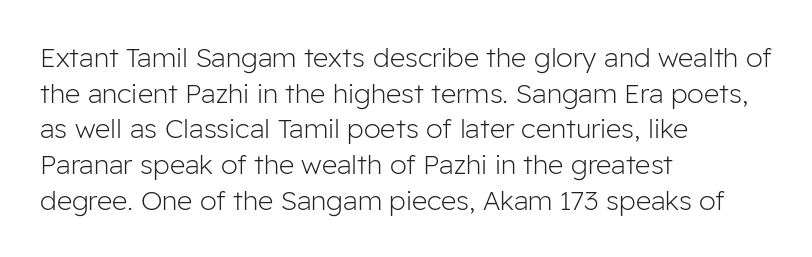
The image shows 27 px text type, upright; set left-aligned, normal line spacing (1.32x), normal letter spacing, not underlined.
